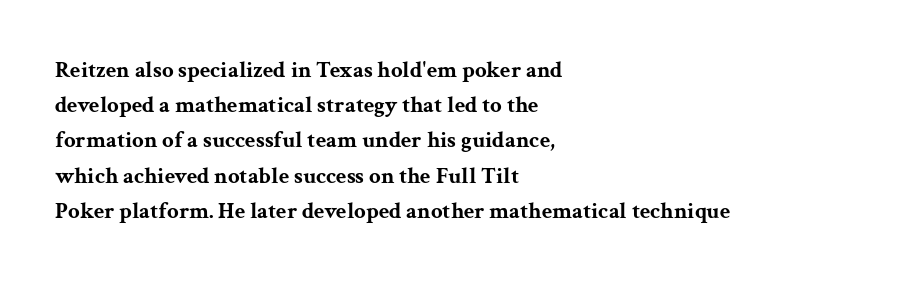
{"italic": "no", "bold": "yes", "underline": "no", "align": "left", "line_spacing": "normal", "line_spacing_ratio": 1.53, "letter_spacing": "normal", "letter_spacing_em": 0.0, "glyph_px": 23}
